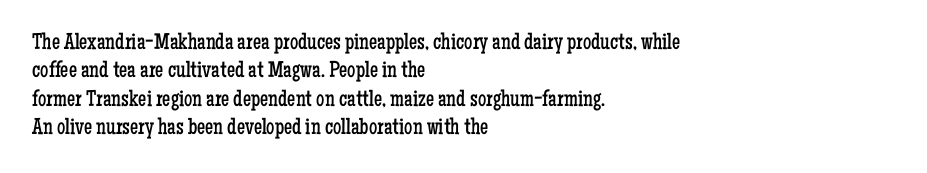
{"italic": "no", "bold": "no", "underline": "no", "align": "left", "line_spacing_ratio": 1.23, "letter_spacing": "normal", "letter_spacing_em": 0.0, "glyph_px": 23}
